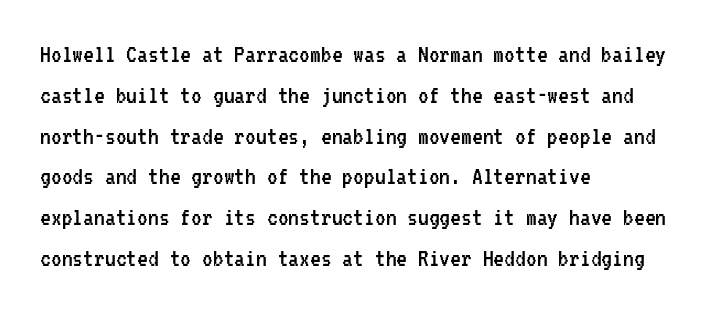
Q: Is the text bold? A: No.
Q: Is the text italic (slanted)? A: No, it is upright.
Q: Is the text underlined? A: No.
Q: How is the paragraph aligned? A: Left-aligned.
Q: Is the spacing between letters normal or unusually wide? A: Normal.
Q: Is the spacing between lines tight, normal or loose? A: Normal.
